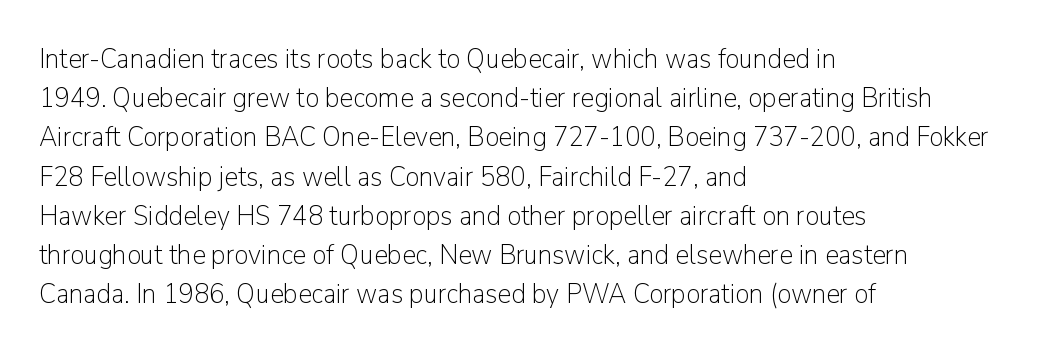
Q: Is the text bold? A: No.
Q: Is the text italic (slanted)? A: No, it is upright.
Q: Is the typeface a serif or a sans-serif typeface? A: Sans-serif.
Q: Is the text underlined? A: No.
Q: How is the paragraph aligned? A: Left-aligned.
Q: Is the spacing between letters normal or unusually wide? A: Normal.
Q: Is the spacing between lines tight, normal or loose? A: Normal.
Q: Width (condensed, normal, or wide)? A: Normal.
Q: Stroke contrast? A: Low.
Q: x-height? A: Medium.
Q: Monospaced? A: No.
